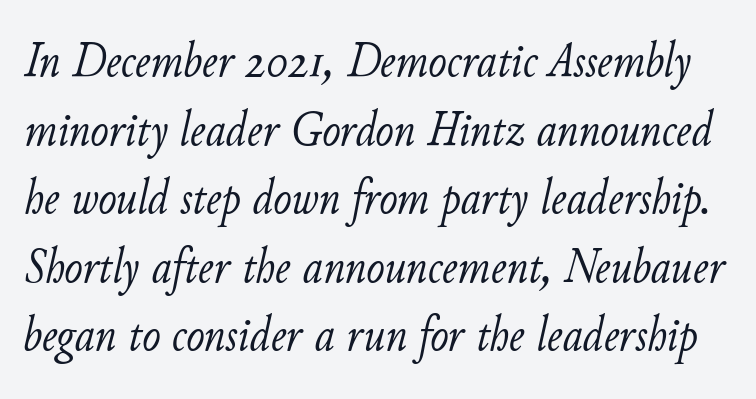
The image shows 49 px light type, italic (leaning right); set normal line spacing (1.4x), normal letter spacing, not underlined; low stroke contrast and a small x-height.
